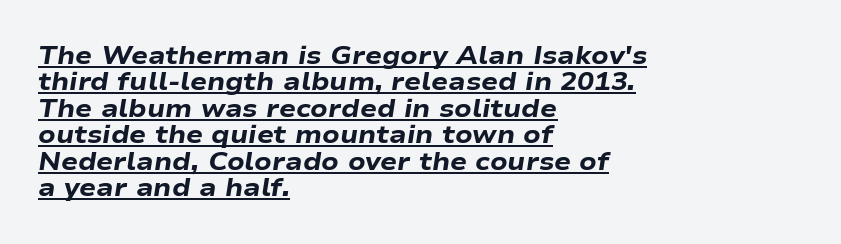
Is there much room between lines? No — they nearly touch. Does a line run under the words? Yes, clearly. Caption: bold face, heavy strokes. Notice how the passage keeps a crisp vertical edge on the left only.
